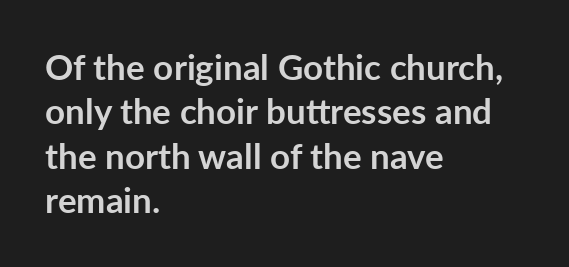
The image shows 35 px semibold sans-serif type, upright; set left-aligned, normal line spacing (1.27x), normal letter spacing, not underlined; low stroke contrast and a medium x-height.
